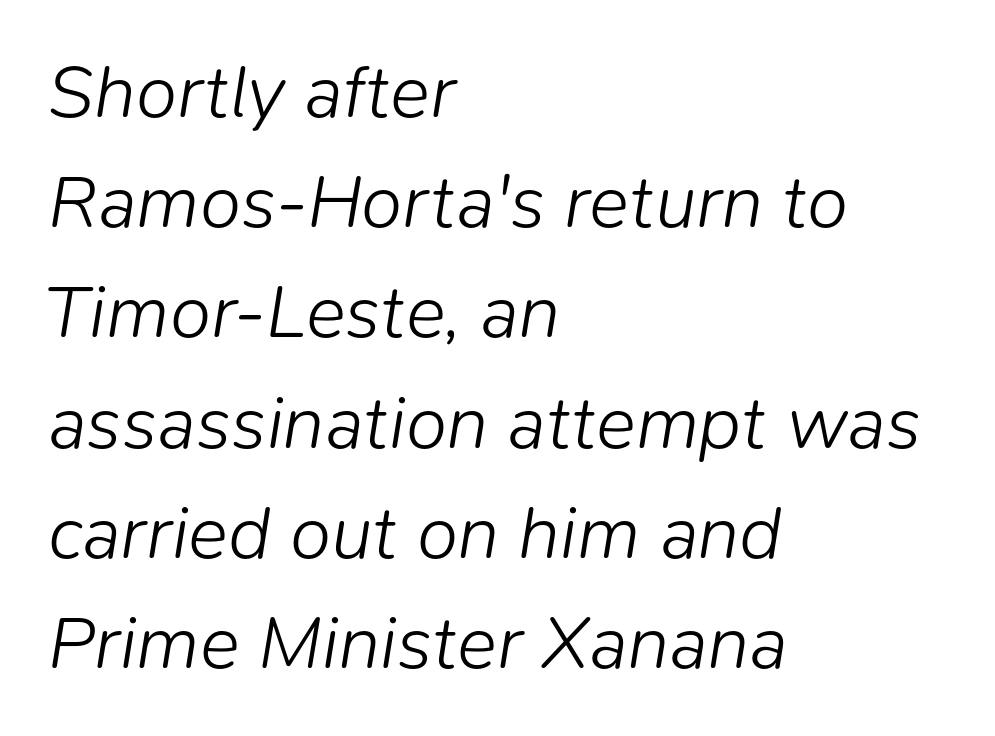
Short and long lines alike share a common starting point at left. Descenders are the only things crossing below the line. The vertical gap from one line to the next is medium. The font is comparable to plain body text, perhaps lighter. Think of a printed novel: that variable character pitch is what you see here.
